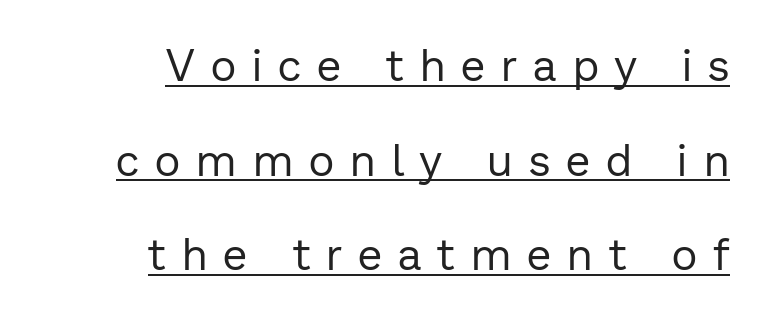
Each stroke keeps to a modest, everyday thickness or less. A typesetter would call this proportional, since set widths differ per character. Quick note: not italic, upright. If you drew a ruler down the right edge, every line would touch it. The space between consecutive lines is lavish. Students, note that the glyphs here are deliberately spaced far apart.
